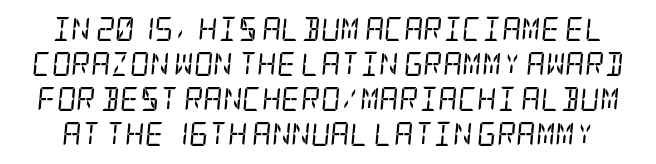
Standard letterfit; no display-style spreading of the glyphs. An italicized treatment has been applied to the whole sample. This sample keeps an unexceptional amount of space between lines. Only glyphs here, with clear space below each row. Is the type heavy? It reads as light-to-regular instead.
